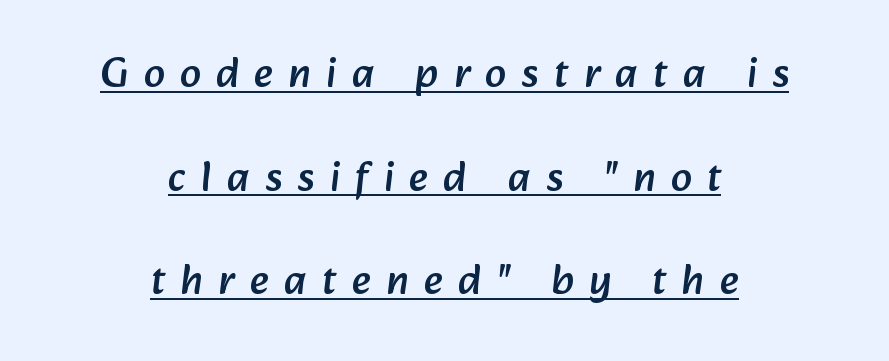
Q: Is the typeface a serif or a sans-serif typeface? A: Sans-serif.
Q: Is the text underlined? A: Yes.
Q: How is the paragraph aligned? A: Centered.
Q: Is the spacing between letters normal or unusually wide? A: Unusually wide.
Q: Is the spacing between lines tight, normal or loose? A: Loose.
Q: Width (condensed, normal, or wide)? A: Normal.
Q: Stroke contrast? A: Low.
Q: x-height? A: Medium.
Q: Monospaced? A: No.
